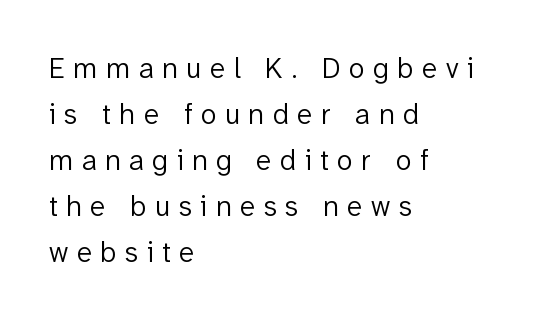
The image shows 29 px light sans-serif type, upright; set left-aligned, normal line spacing (1.59x), unusually wide letter spacing (+0.29 em), not underlined; low stroke contrast and a medium x-height.
